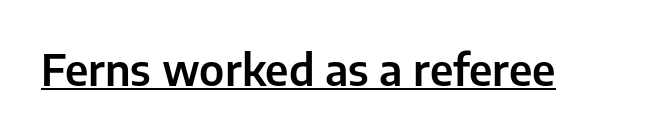
Upright lettering throughout. Descenders here cross a horizontal rule under the line. A typesetter would call this proportional, since set widths differ per character. Look at the bottom of the vertical strokes: they stop flat, with no serifs.
